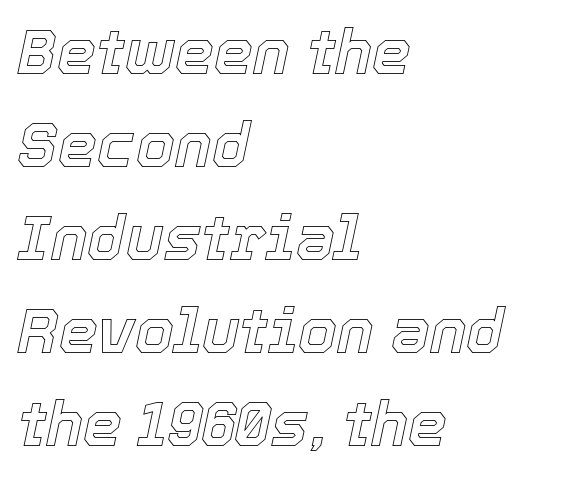
The image shows 62 px text type, italic (leaning right); set left-aligned, normal line spacing (1.5x), normal letter spacing, not underlined; a medium x-height.
